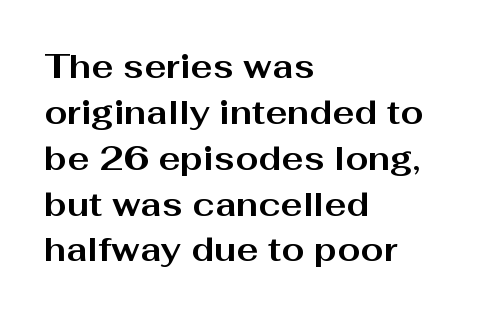
{"serif": "no", "italic": "no", "bold": "yes", "weight": "bold", "width": "wide", "stroke_contrast": "medium", "x_height": "medium", "monospaced": "no", "underline": "no", "align": "left", "line_spacing": "normal", "line_spacing_ratio": 1.39, "letter_spacing": "normal", "letter_spacing_em": 0.0, "glyph_px": 33}
